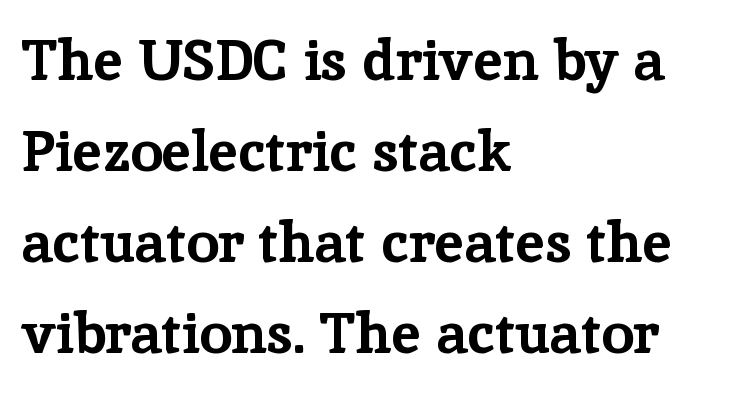
{"serif": "yes", "italic": "no", "bold": "yes", "weight": "bold", "width": "normal", "stroke_contrast": "low", "x_height": "medium", "monospaced": "no", "underline": "no", "align": "left", "line_spacing": "normal", "line_spacing_ratio": 1.57, "letter_spacing": "normal", "letter_spacing_em": 0.0, "glyph_px": 58}
